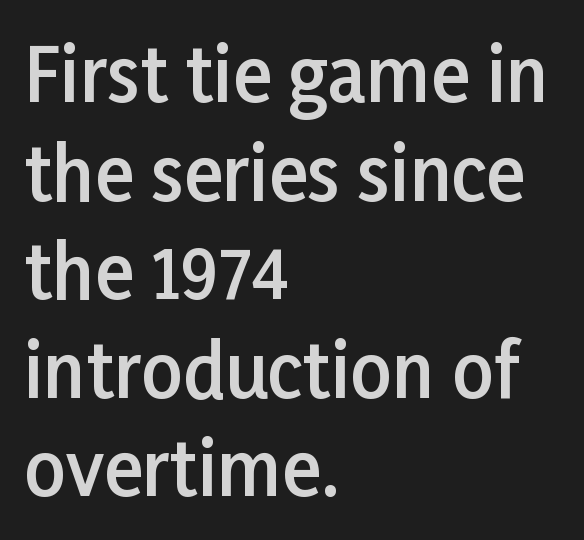
Descenders hang freely into open space. Check where the strokes stop: nothing finishes them off — pure sans. This is roman type, the default non-slanted kind. The lines sit at an ordinary, default distance from one another. The rag falls on the right side of this text block.
